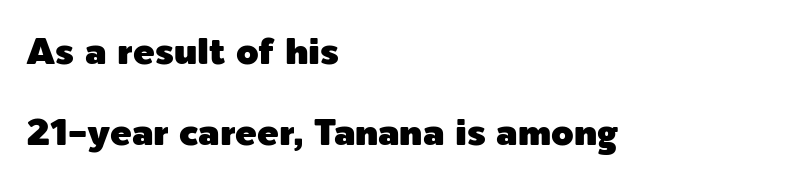
Q: Is the text italic (slanted)? A: No, it is upright.
Q: Is the typeface a serif or a sans-serif typeface? A: Sans-serif.
Q: Is the text underlined? A: No.
Q: How is the paragraph aligned? A: Left-aligned.
Q: Is the spacing between letters normal or unusually wide? A: Normal.
Q: Is the spacing between lines tight, normal or loose? A: Loose.
Q: Width (condensed, normal, or wide)? A: Normal.
Q: x-height? A: Medium.
Q: Monospaced? A: No.
